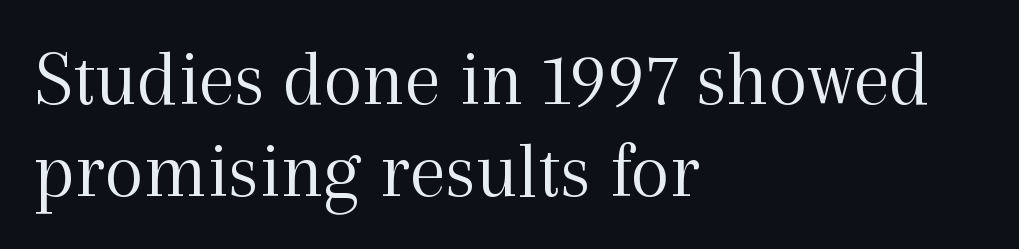
The image shows 80 px light serif type, upright; set left-aligned, tight line spacing (1.15x), normal letter spacing, not underlined; a medium x-height.
